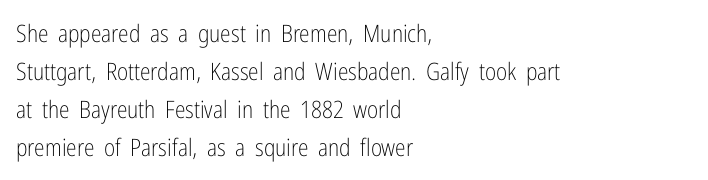
Q: Is the text bold? A: No.
Q: Is the text italic (slanted)? A: No, it is upright.
Q: Is the text underlined? A: No.
Q: How is the paragraph aligned? A: Left-aligned.
Q: Is the spacing between letters normal or unusually wide? A: Normal.
Q: Is the spacing between lines tight, normal or loose? A: Normal.
